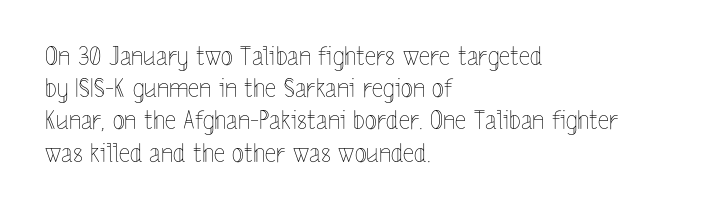
These lines keep a tight, regular rhythm from letter to letter. This sample is left-justified, so line endings fall wherever the words run out. The space between consecutive lines is moderate. Do the letters lean? They stand straight. The passage shown is not underscored anywhere. Stems and bowls with no extra thickness — not bold.
